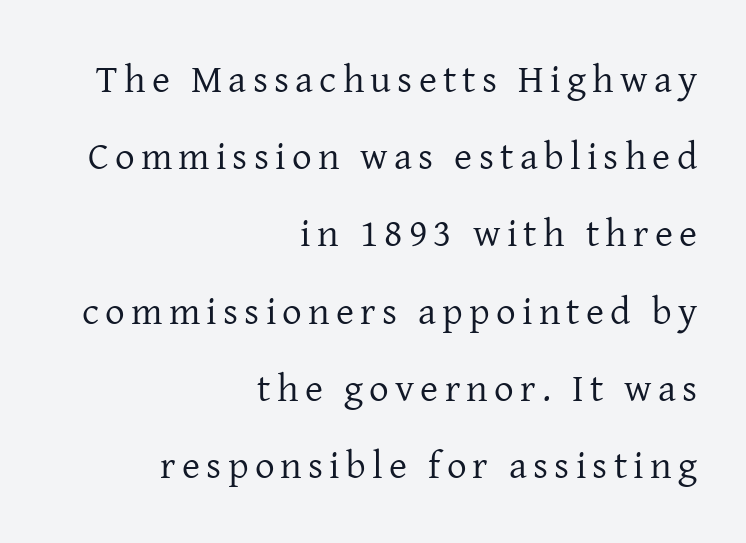
{"serif": "yes", "italic": "no", "bold": "no", "weight": "regular", "width": "normal", "stroke_contrast": "low", "x_height": "medium", "monospaced": "no", "underline": "no", "align": "right", "line_spacing": "loose", "line_spacing_ratio": 1.98, "glyph_px": 39}
